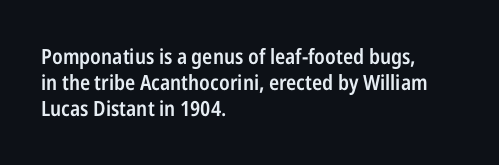
Q: Is the text bold? A: Semi-bold.
Q: Is the text italic (slanted)? A: No, it is upright.
Q: Is the text underlined? A: No.
Q: How is the paragraph aligned? A: Left-aligned.
Q: Is the spacing between letters normal or unusually wide? A: Normal.
Q: Is the spacing between lines tight, normal or loose? A: Normal.
